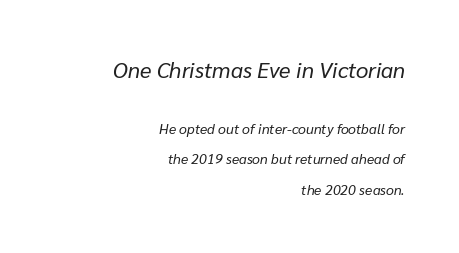
{"italic": "yes", "lean": "right", "slant_degrees": 10, "bold": "no", "underline": "no", "align": "right", "line_spacing": "loose", "line_spacing_ratio": 2.16, "letter_spacing": "normal", "letter_spacing_em": 0.0, "larger_block": "first", "size_ratio": 1.57, "glyph_px": 22}
